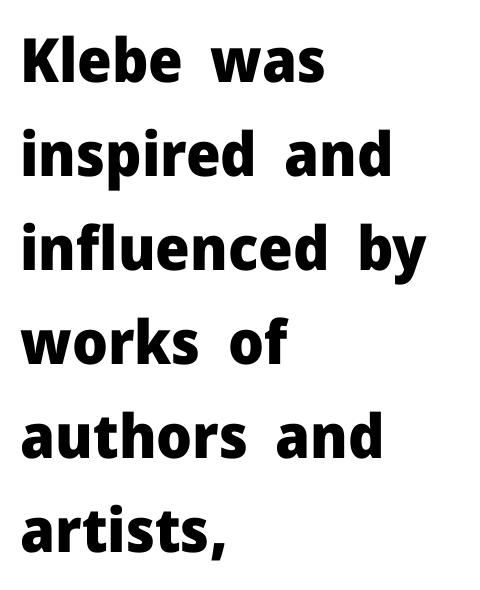
Default kerning and tracking; the words read as compact shapes. Is this a fixed-width face? No — the glyphs have proportional, varying widths. The passage shown is not underscored anywhere. Weight: bold. Unlike a traditional serif, this face leaves its strokes unadorned.
